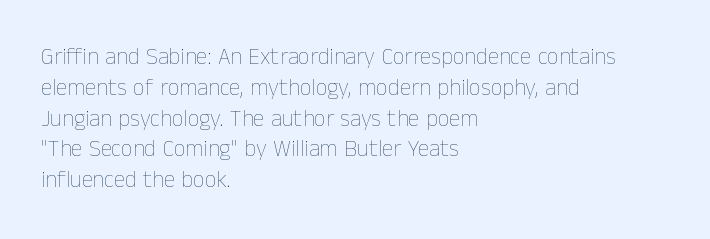
Descenders are the only things crossing below the line. The font sits on the lighter half of the weight spectrum, regular included. Does the copy run flush right? No — it runs flush left. Vertically, the passage feels balanced, rows spaced as you'd expect.
